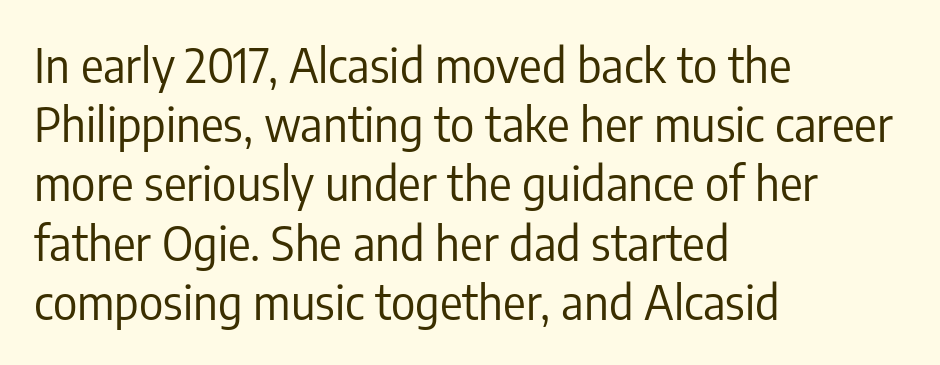
Q: Is the text bold? A: No.
Q: Is the text italic (slanted)? A: No, it is upright.
Q: Is the typeface a serif or a sans-serif typeface? A: Sans-serif.
Q: Is the text underlined? A: No.
Q: How is the paragraph aligned? A: Left-aligned.
Q: Is the spacing between letters normal or unusually wide? A: Normal.
Q: Is the spacing between lines tight, normal or loose? A: Normal.
Q: Width (condensed, normal, or wide)? A: Condensed.
Q: Stroke contrast? A: Low.
Q: x-height? A: Medium.
Q: Monospaced? A: No.
